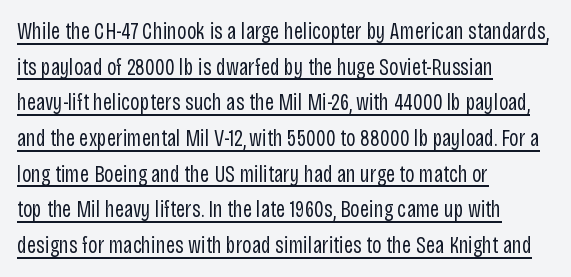
{"italic": "no", "bold": "no", "underline": "yes", "align": "left", "line_spacing": "normal", "line_spacing_ratio": 1.55, "letter_spacing": "normal", "letter_spacing_em": 0.0, "glyph_px": 23}
